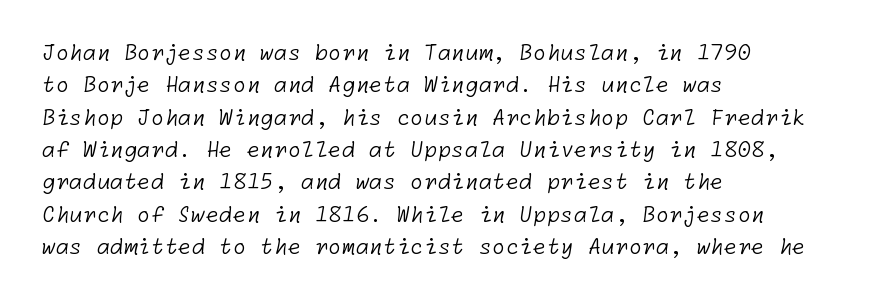
Stems and bowls with no extra thickness — not bold. The block of text has a typical density, with ordinary space between rows. Rule under the text: the space is simply empty. The tracking reads as untouched default to a designer's eye. A classic flush-left, rag-right setting is used for this passage.
